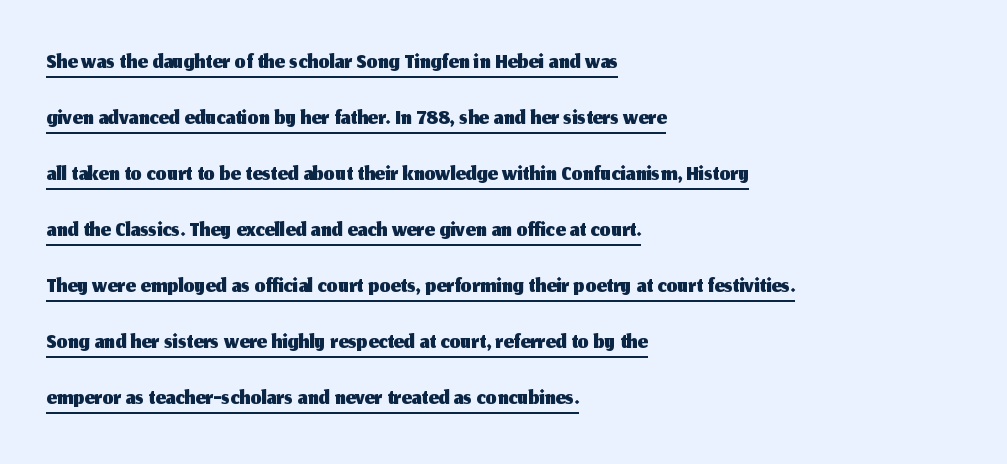
Q: Is the text italic (slanted)? A: No, it is upright.
Q: Is the typeface a serif or a sans-serif typeface? A: Sans-serif.
Q: Is the text underlined? A: Yes.
Q: How is the paragraph aligned? A: Left-aligned.
Q: Is the spacing between letters normal or unusually wide? A: Normal.
Q: Is the spacing between lines tight, normal or loose? A: Normal.
Q: Width (condensed, normal, or wide)? A: Normal.
Q: Stroke contrast? A: Medium.
Q: x-height? A: Medium.
Q: Monospaced? A: No.
